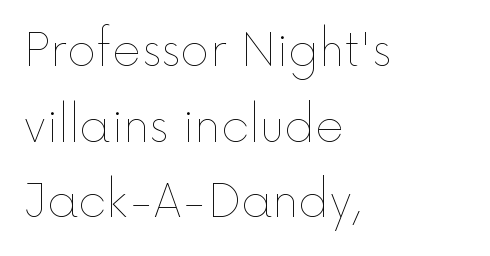
Stems here are at most as thick as an everyday book face. Do the characters align in a grid? No, the font is proportional. Line starts are locked; line ends wander. A clean baseline with only descenders dipping below it.
